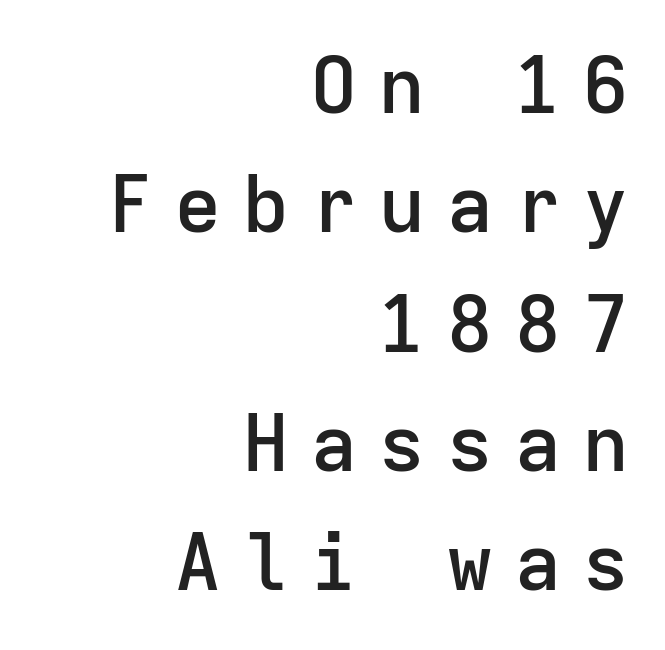
Nothing sits at the stroke ends, so this counts as sans-serif. Think of a typewriter: that constant character pitch is what you see here. This sample is right-justified, so line beginnings fall wherever the words allow. Caption: semibold face, moderately heavy strokes.
